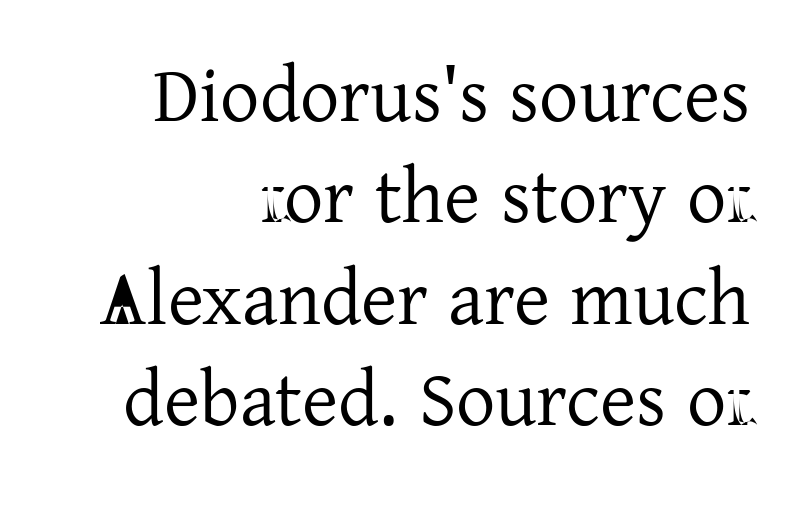
The image shows 78 px regular-weight serif type, upright; set right-aligned, normal line spacing (1.3x), normal letter spacing, not underlined; low stroke contrast and a medium x-height.
